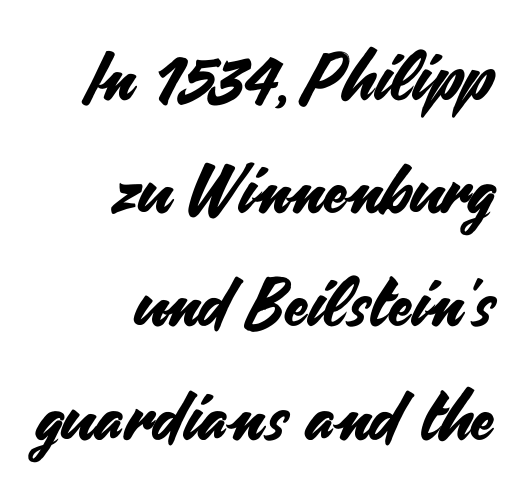
Q: Is the text italic (slanted)? A: Yes.
Q: Is the typeface a serif or a sans-serif typeface? A: Sans-serif.
Q: Is the text underlined? A: No.
Q: How is the paragraph aligned? A: Right-aligned.
Q: Is the spacing between letters normal or unusually wide? A: Normal.
Q: Is the spacing between lines tight, normal or loose? A: Normal.
Q: Width (condensed, normal, or wide)? A: Normal.
Q: Stroke contrast? A: Medium.
Q: x-height? A: Small.
Q: Monospaced? A: No.
